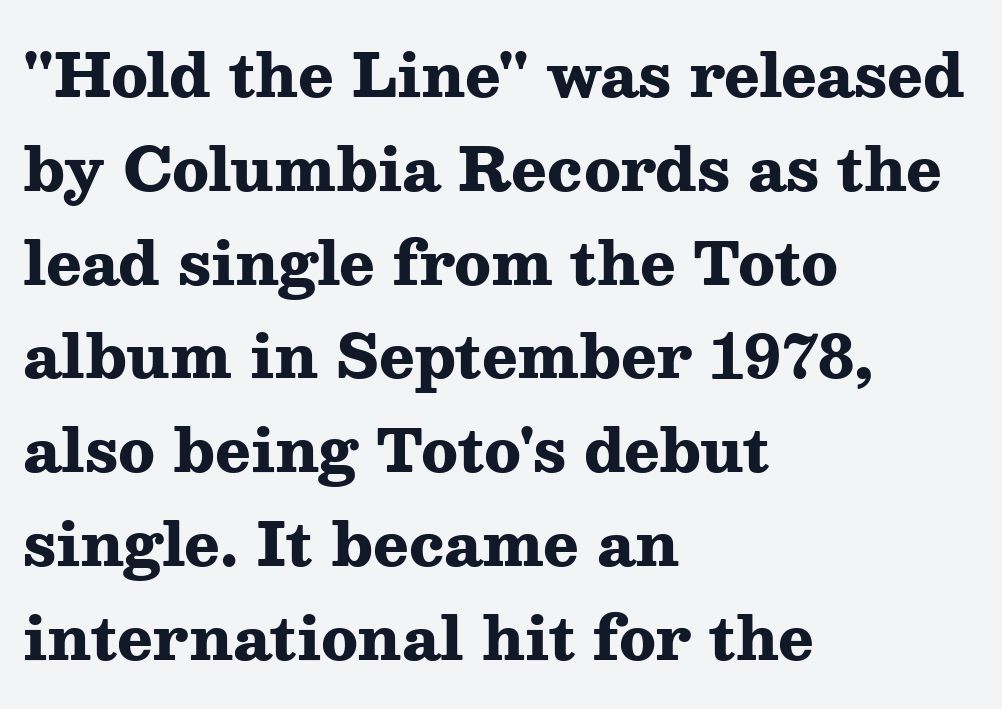
Q: Is the text bold? A: Yes.
Q: Is the text italic (slanted)? A: No, it is upright.
Q: Is the typeface a serif or a sans-serif typeface? A: Serif.
Q: Is the text underlined? A: No.
Q: How is the paragraph aligned? A: Left-aligned.
Q: Is the spacing between letters normal or unusually wide? A: Normal.
Q: Is the spacing between lines tight, normal or loose? A: Normal.
Q: Width (condensed, normal, or wide)? A: Wide.
Q: Stroke contrast? A: Medium.
Q: x-height? A: Medium.
Q: Monospaced? A: No.
